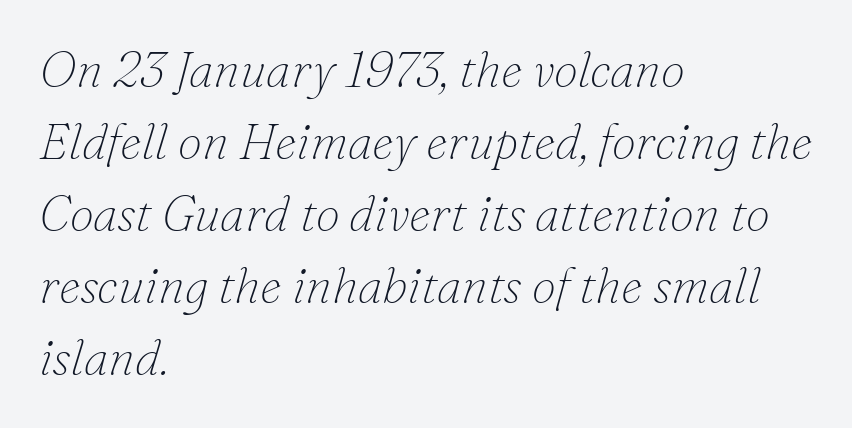
The image shows 49 px thin serif type, italic (leaning right); set left-aligned, normal line spacing (1.47x), normal letter spacing, not underlined; low stroke contrast and a small x-height.
